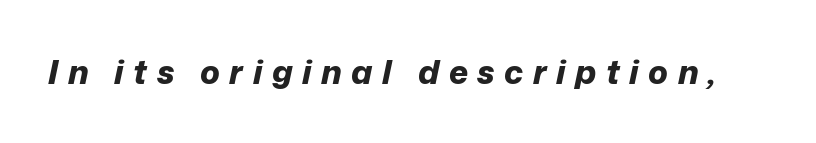
The image shows 33 px bold type, italic (leaning right); set unusually wide letter spacing (+0.29 em), not underlined; low stroke contrast and a medium x-height.
